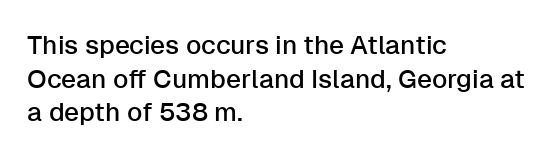
Q: Is the text italic (slanted)? A: No, it is upright.
Q: Is the text underlined? A: No.
Q: How is the paragraph aligned? A: Left-aligned.
Q: Is the spacing between letters normal or unusually wide? A: Normal.
Q: Is the spacing between lines tight, normal or loose? A: Normal.
